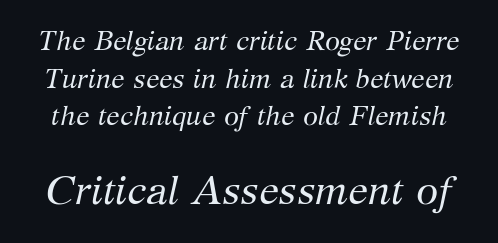
The image shows 40 px regular-weight serif type, italic (leaning right); set normal line spacing (1.39x), normal letter spacing, not underlined; the second (bottom) block is 1.48x larger; medium stroke contrast and a medium x-height.
